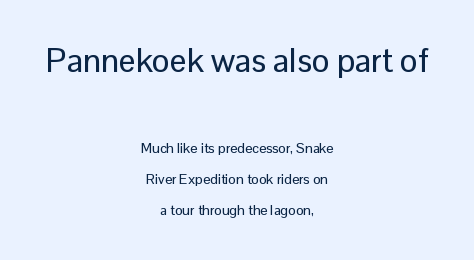
Posture: upright roman. The space directly below the letters is spotless. The lines are spread far apart with generous leading. Here the first block reads like a headline and the second like body copy.
